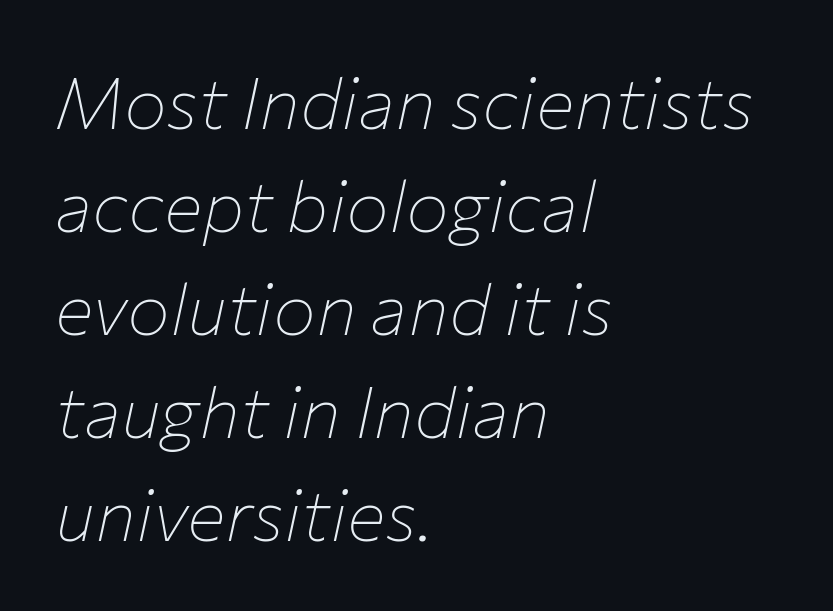
Clear beneath every line of the passage. The paragraph has a hard left edge and a soft right edge. The block of text has a typical density, with ordinary space between rows. Caption: face not bold, strokes unweighted.
